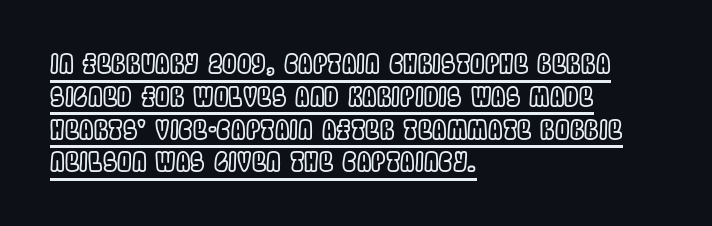
This sample keeps an unexceptional amount of space between lines. Check the space under the baseline: a stroke is drawn there. Tall strokes in this sample are plumb rather than angled. These lines stack with their left ends in a neat column.
